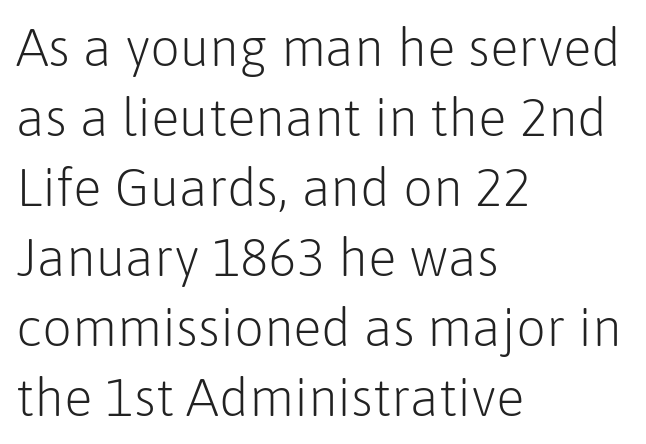
Does the copy run flush right? No — it runs flush left. Classification — sans serif. The typeface has the unassuming heft of standard copy or less. Plain, unruled lines of type.
